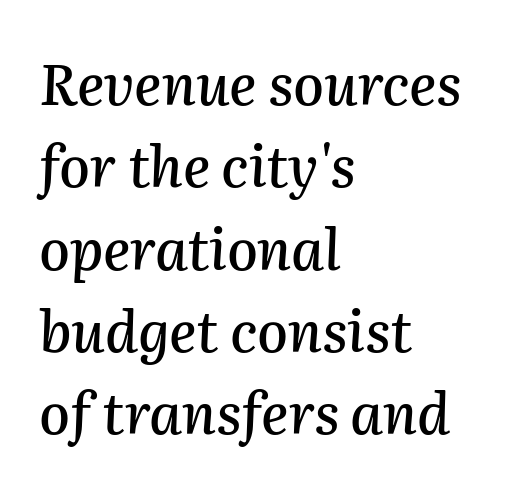
The image shows 56 px text type, italic (leaning right); set left-aligned, normal line spacing (1.47x), normal letter spacing, not underlined; medium stroke contrast and a medium x-height.
